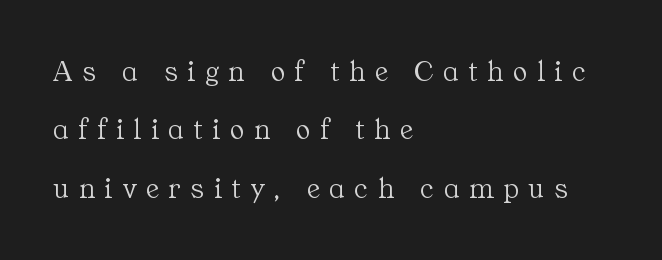
{"serif": "yes", "italic": "no", "bold": "no", "weight": "light", "width": "normal", "stroke_contrast": "medium", "x_height": "medium", "monospaced": "no", "underline": "no", "align": "left", "line_spacing": "loose", "line_spacing_ratio": 1.95, "letter_spacing": "wide", "letter_spacing_em": 0.33, "glyph_px": 30}
